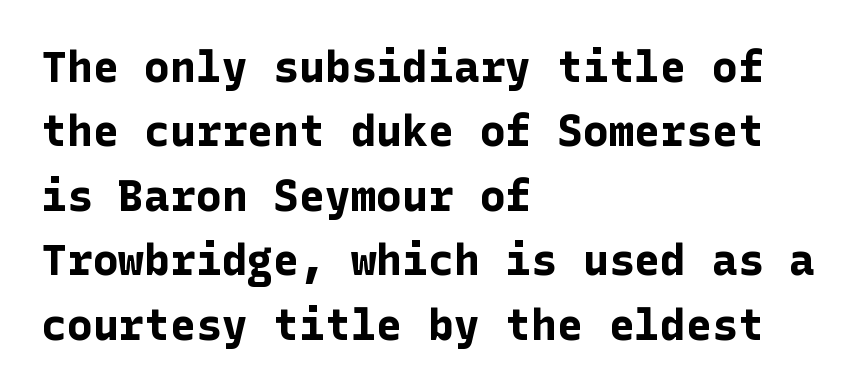
The image shows 43 px bold sans-serif type, upright; set left-aligned, normal line spacing (1.5x), normal letter spacing, not underlined; low stroke contrast and a medium x-height.
